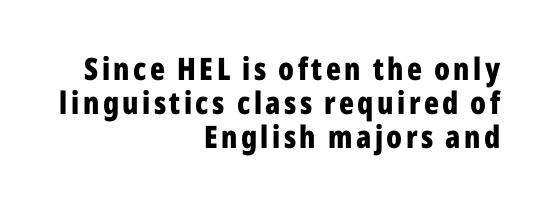
{"serif": "no", "italic": "no", "bold": "yes", "weight": "bold", "width": "condensed", "stroke_contrast": "low", "x_height": "medium", "monospaced": "no", "underline": "no", "align": "right", "line_spacing": "tight", "line_spacing_ratio": 1.1, "glyph_px": 31}
